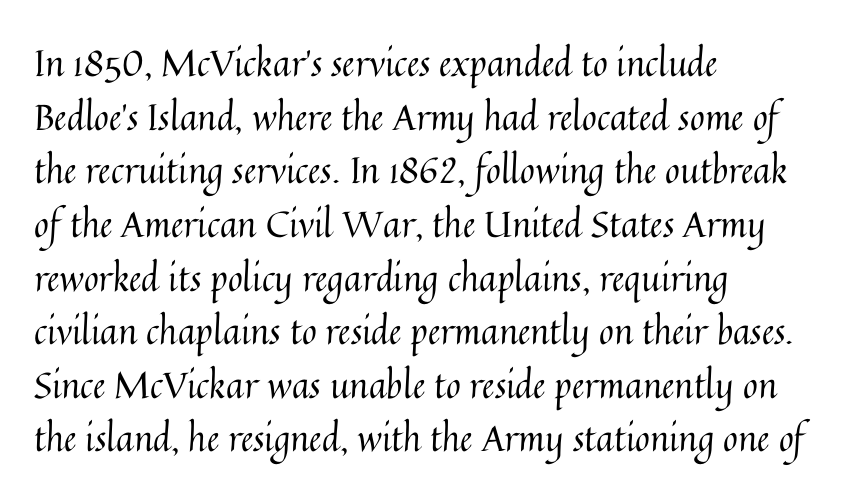
Does the copy run flush right? No — it runs flush left. A bare baseline throughout the passage. Spacing verdict: proportional, widths tailored to each character. The gaps between neighbouring characters are ordinary and unremarkable.
